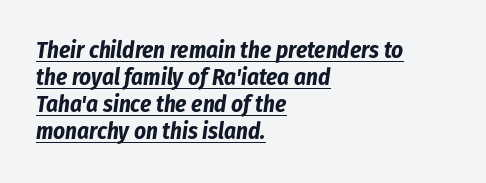
I'd describe the lettering as bold — thick and assertive. Slanted lettering throughout. The glyphs are accompanied by a horizontal stroke just below them. Default kerning and tracking; the words read as compact shapes. If you drew a ruler down the left edge, every line would touch it.
